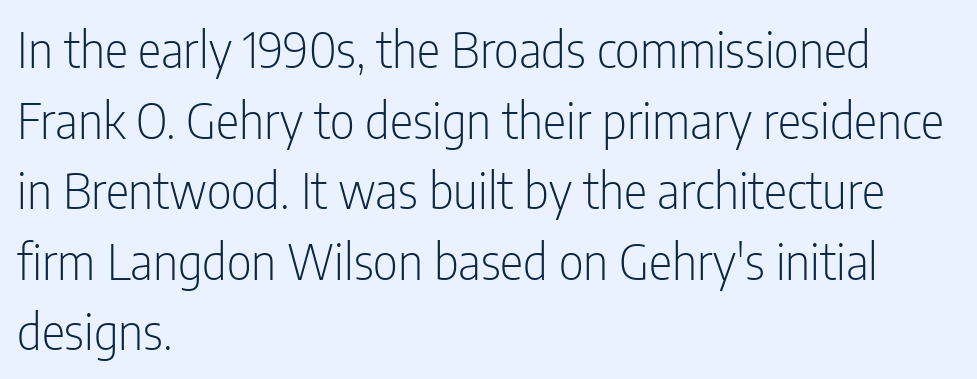
{"serif": "no", "italic": "no", "bold": "no", "weight": "light", "width": "condensed", "stroke_contrast": "low", "x_height": "medium", "monospaced": "no", "underline": "no", "align": "left", "line_spacing": "normal", "line_spacing_ratio": 1.44, "letter_spacing": "normal", "letter_spacing_em": 0.0, "glyph_px": 49}
